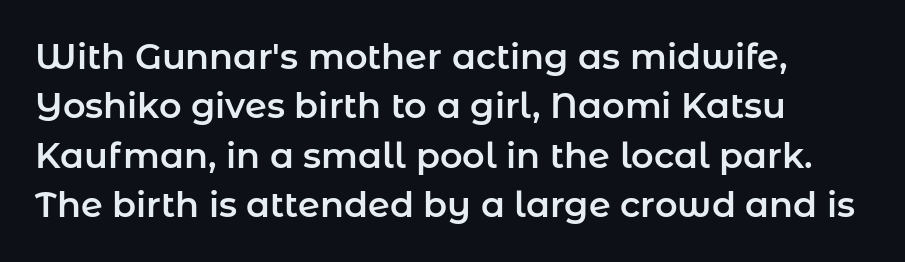
{"serif": "no", "italic": "no", "width": "normal", "stroke_contrast": "low", "x_height": "medium", "monospaced": "no", "underline": "no", "align": "left", "line_spacing": "normal", "line_spacing_ratio": 1.41, "letter_spacing": "normal", "letter_spacing_em": 0.0, "glyph_px": 35}
